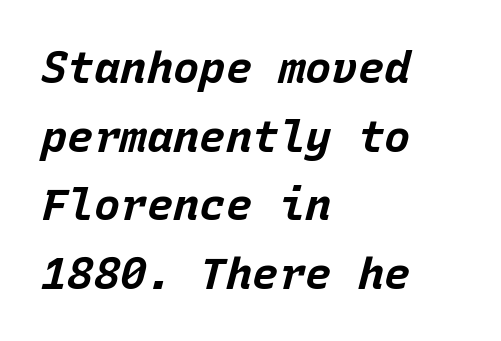
{"italic": "yes", "lean": "right", "slant_degrees": 15, "bold": "yes", "weight": "bold", "width": "normal", "stroke_contrast": "low", "x_height": "large", "monospaced": "yes", "underline": "no", "align": "left", "line_spacing": "normal", "line_spacing_ratio": 1.56, "letter_spacing": "normal", "letter_spacing_em": 0.0, "glyph_px": 44}
